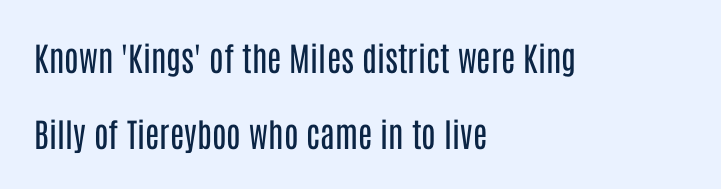
The image shows 33 px regular-weight, condensed sans-serif type, upright; set left-aligned, loose line spacing (2.31x), normal letter spacing, not underlined; low stroke contrast and a large x-height.
